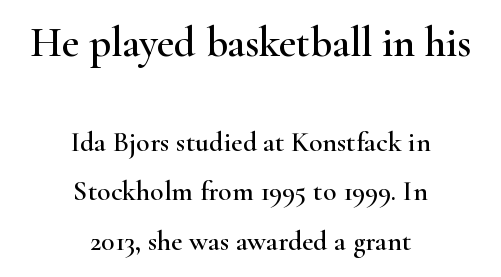
You could call the tracking neutral — neither tight nor loose. This sample has the flowing, uneven cadence of proportional lettering. Quick note: underline off. Both edges are ragged and mirror each other, which tells us the setting is centered.
